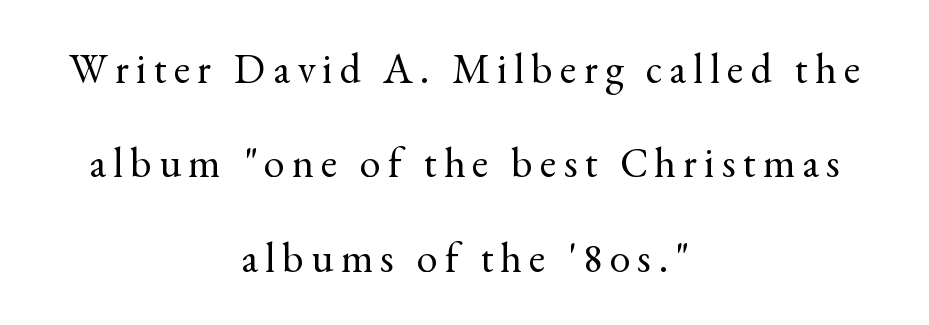
Do the letters lean? They stand straight. Descender tails drop into unmarked territory. The paragraph shown floats in the horizontal middle. Small tapered or slab feet sit at the stroke ends, so this counts as serif. Regarding leading, the lines here are spaced well apart. The passage shown is not bold in any degree.
